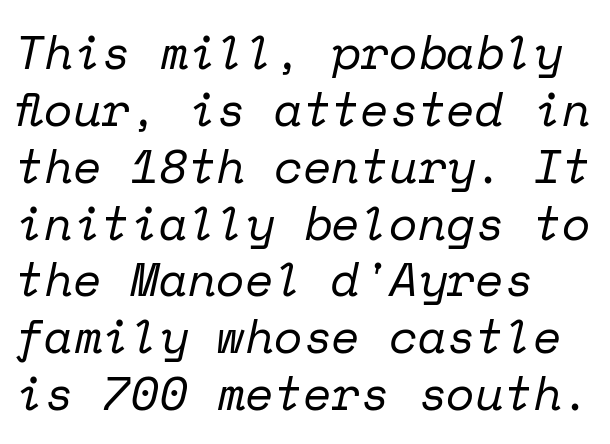
{"serif": "yes", "italic": "yes", "lean": "right", "slant_degrees": 12, "bold": "no", "weight": "regular", "width": "normal", "stroke_contrast": "low", "x_height": "medium", "monospaced": "yes", "underline": "no", "align": "left", "line_spacing_ratio": 1.21, "letter_spacing": "normal", "letter_spacing_em": 0.0, "glyph_px": 47}
